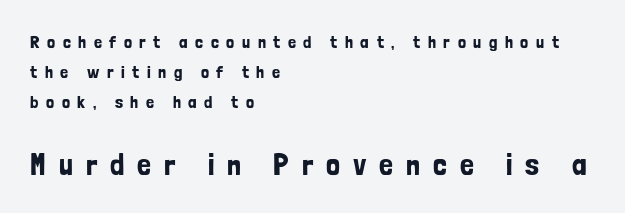
Q: Is the text italic (slanted)? A: No, it is upright.
Q: Is the typeface a serif or a sans-serif typeface? A: Sans-serif.
Q: Is the text underlined? A: No.
Q: How is the paragraph aligned? A: Left-aligned.
Q: Is the spacing between letters normal or unusually wide? A: Unusually wide.
Q: Is the spacing between lines tight, normal or loose? A: Normal.
Q: Which block of text is set in a larger size, the first (top) or the second (bottom)? A: The second (bottom) one.
Q: Width (condensed, normal, or wide)? A: Condensed.
Q: Stroke contrast? A: Low.
Q: x-height? A: Medium.
Q: Monospaced? A: No.
